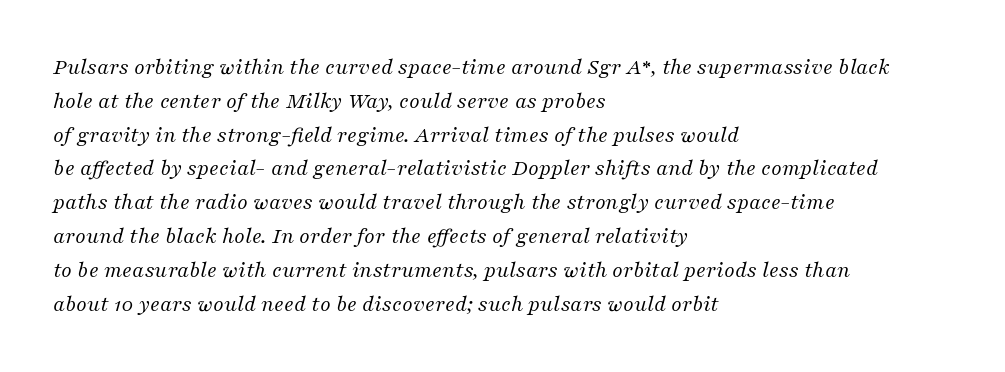
The image shows 23 px text type, italic (leaning right); set left-aligned, normal line spacing (1.47x), normal letter spacing, not underlined.
